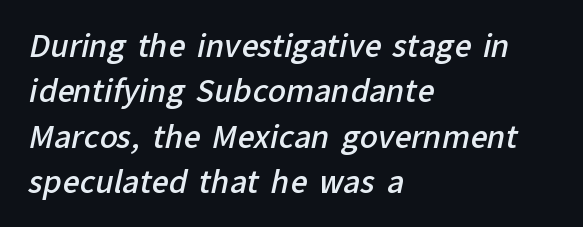
{"serif": "no", "bold": "semi", "weight": "semibold", "width": "normal", "stroke_contrast": "low", "x_height": "medium", "monospaced": "no", "underline": "no", "align": "left", "line_spacing": "normal", "line_spacing_ratio": 1.51, "letter_spacing": "normal", "letter_spacing_em": 0.0, "glyph_px": 30}
